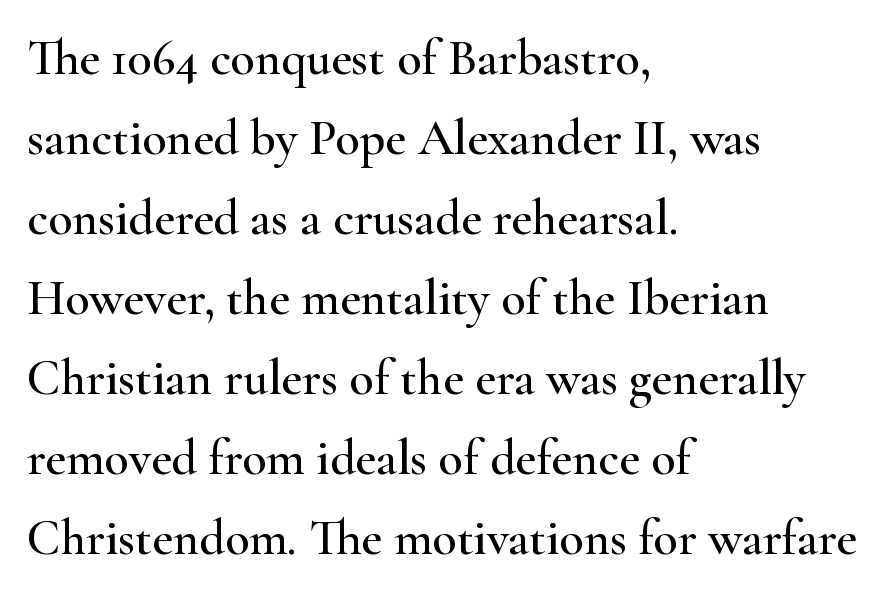
All the whitespace from short lines collects on the right. Regarding serifs, this sample has them. Rows of type keep a routine distance in the vertical direction. Does extra space separate the letters? No, they use regular spacing. The type sits square on the baseline with zero lean. Note the varied advance widths — an 'i' is clearly narrower than an 'm'.
